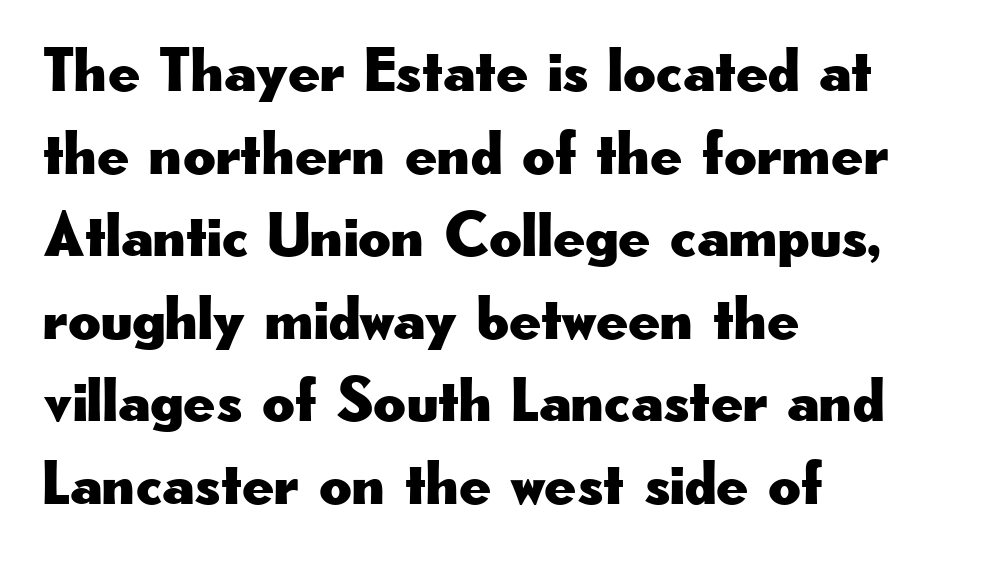
{"serif": "no", "italic": "no", "width": "wide", "stroke_contrast": "low", "x_height": "small", "monospaced": "no", "underline": "no", "align": "left", "line_spacing": "normal", "line_spacing_ratio": 1.31, "letter_spacing": "normal", "letter_spacing_em": 0.0, "glyph_px": 63}
